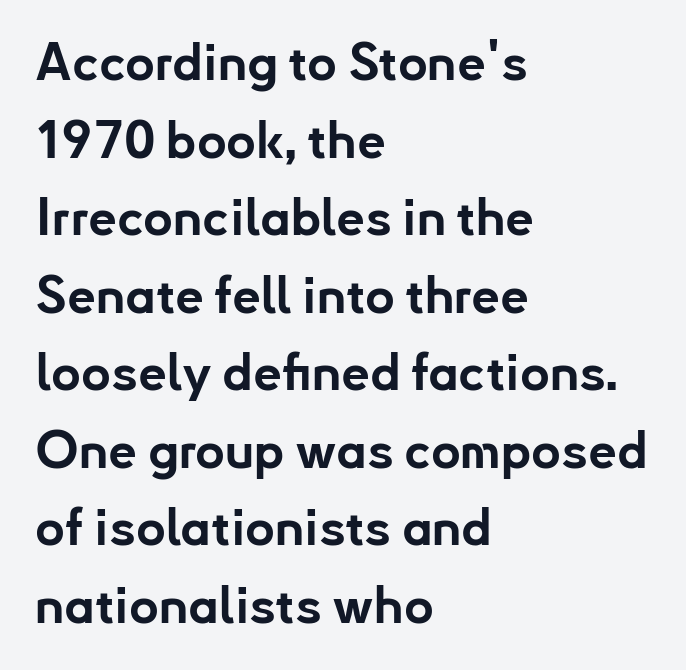
The image shows 51 px bold sans-serif type, upright; set left-aligned, normal line spacing (1.52x), normal letter spacing, not underlined; low stroke contrast and a small x-height.
